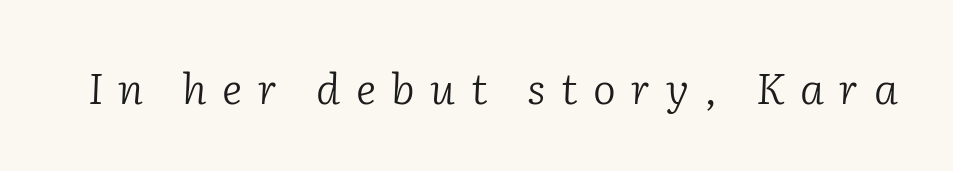
Descenders are the only things crossing below the line. Is this a fixed-width face? No — the glyphs have proportional, varying widths. The font's italic variant was chosen for this text. Stroke thickness stays within the range of a standard reading face or lighter. A typesetter would label this face a serif. This sample uses expanded letter spacing, leaving extra air between glyphs.
